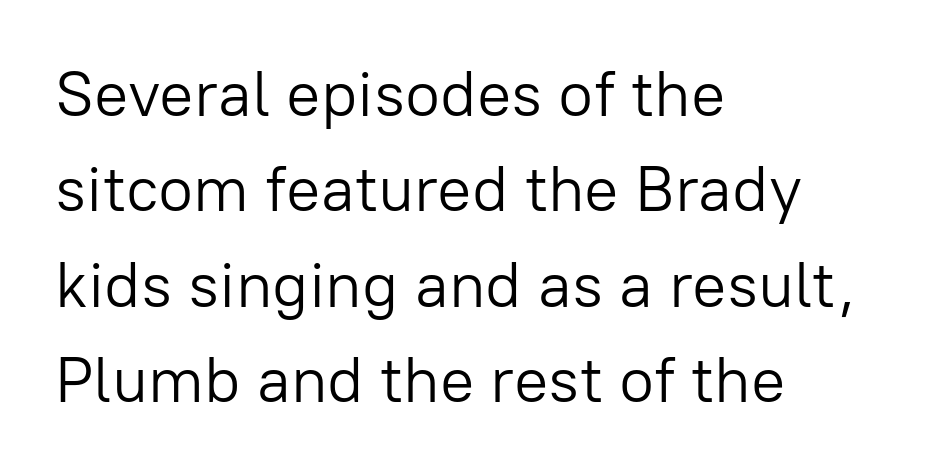
Q: Is the text bold? A: No.
Q: Is the text italic (slanted)? A: No, it is upright.
Q: Is the typeface a serif or a sans-serif typeface? A: Sans-serif.
Q: Is the text underlined? A: No.
Q: How is the paragraph aligned? A: Left-aligned.
Q: Is the spacing between letters normal or unusually wide? A: Normal.
Q: Is the spacing between lines tight, normal or loose? A: Normal.
Q: Width (condensed, normal, or wide)? A: Normal.
Q: Stroke contrast? A: Low.
Q: x-height? A: Medium.
Q: Monospaced? A: No.
